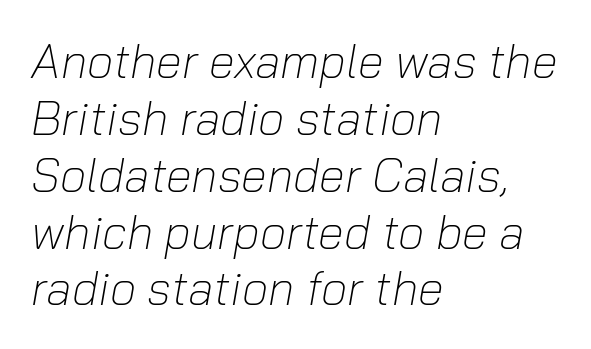
Q: Is the text bold? A: No.
Q: Is the text italic (slanted)? A: Yes, it leans right by about 10 degrees.
Q: Is the text underlined? A: No.
Q: How is the paragraph aligned? A: Left-aligned.
Q: Is the spacing between letters normal or unusually wide? A: Normal.
Q: Width (condensed, normal, or wide)? A: Normal.
Q: Stroke contrast? A: Low.
Q: x-height? A: Medium.
Q: Monospaced? A: No.
